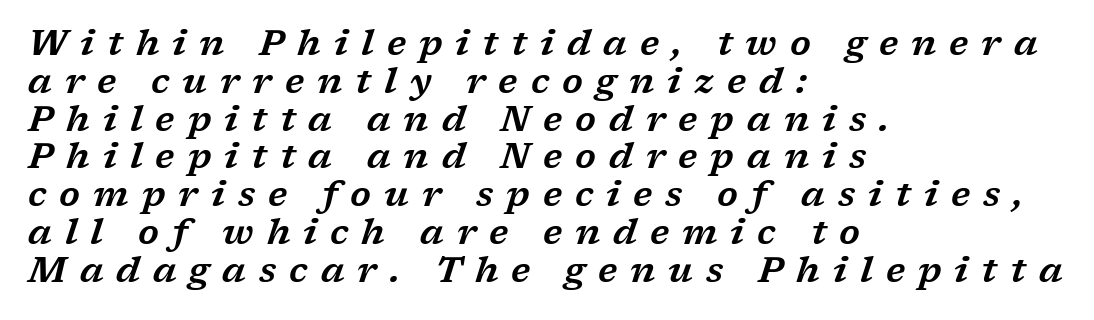
The image shows 36 px wide serif type, italic (leaning right); set left-aligned, tight line spacing (1.05x), unusually wide letter spacing (+0.36 em), not underlined; low stroke contrast and a medium x-height.
